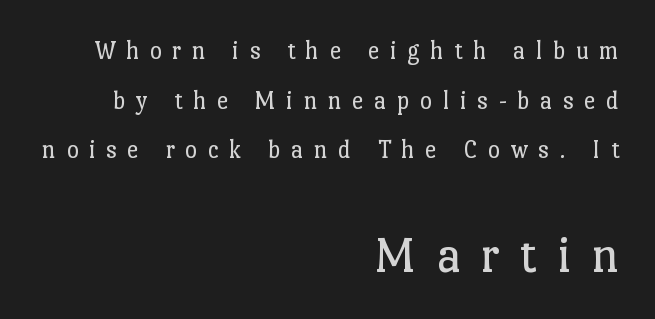
The image shows 52 px regular-weight serif type, upright; set right-aligned, loose line spacing (1.91x), unusually wide letter spacing (+0.4 em), not underlined; the second (bottom) block is 2.0x larger; low stroke contrast and a medium x-height.
